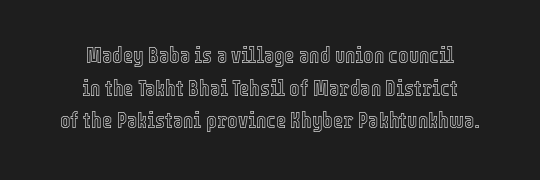
Horizontally, the lines are justified to the midpoint only. The block of text has a typical density, with ordinary space between rows. Descenders are the only things crossing below the line. Standard letterfit; no display-style spreading of the glyphs.
